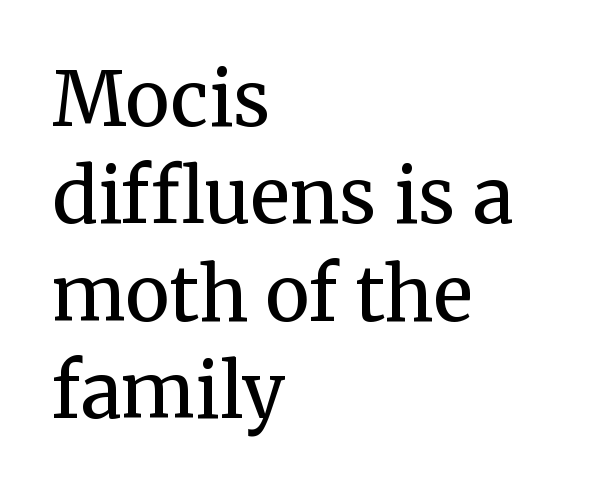
{"serif": "yes", "italic": "no", "bold": "no", "weight": "regular", "width": "normal", "stroke_contrast": "medium", "x_height": "medium", "monospaced": "no", "underline": "no", "align": "left", "line_spacing": "normal", "line_spacing_ratio": 1.3, "letter_spacing": "normal", "letter_spacing_em": 0.0, "glyph_px": 75}
